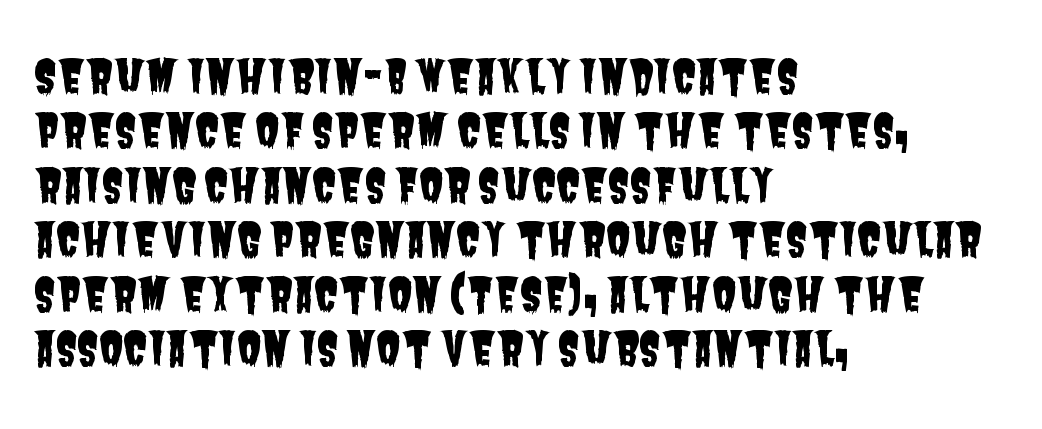
{"serif": "no", "width": "condensed", "stroke_contrast": "low", "x_height": "large", "monospaced": "no", "underline": "no", "align": "left", "line_spacing_ratio": 1.21, "letter_spacing": "normal", "letter_spacing_em": 0.0, "glyph_px": 45}
